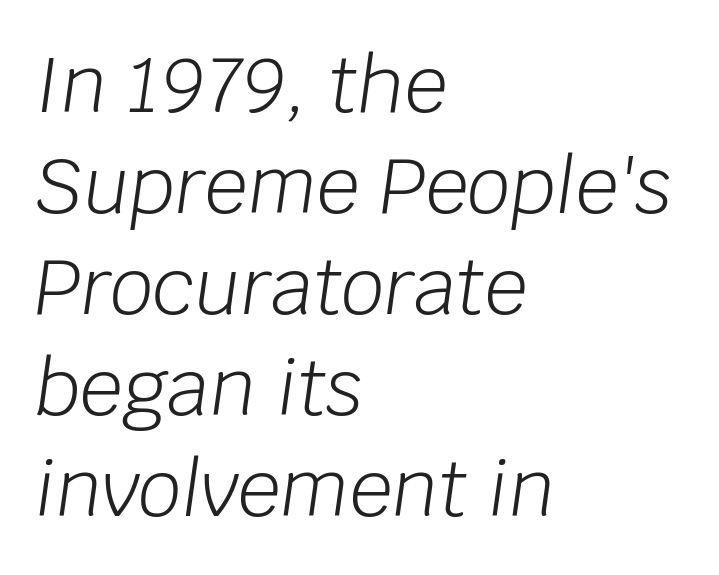
The image shows 76 px light type, italic (leaning right); set left-aligned, normal line spacing (1.33x), normal letter spacing, not underlined; low stroke contrast and a large x-height.
